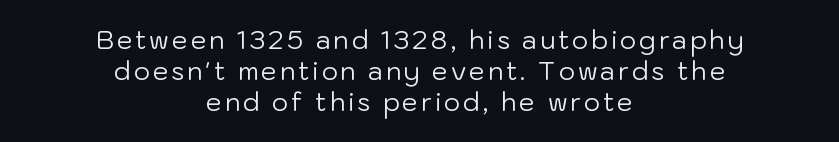
{"italic": "no", "bold": "no", "underline": "no", "align": "center", "line_spacing": "normal", "line_spacing_ratio": 1.25, "glyph_px": 25}
